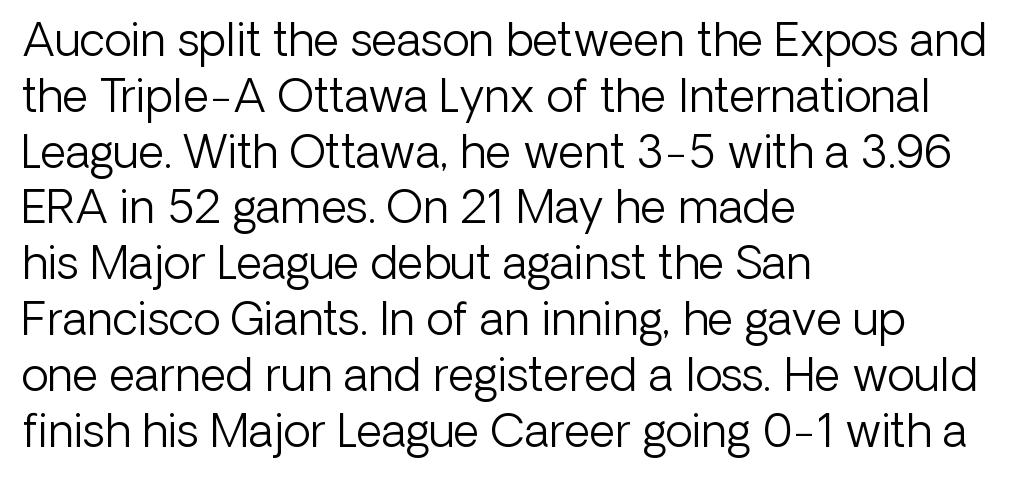
The image shows 45 px light sans-serif type, upright; set left-aligned, line spacing 1.24x, normal letter spacing, not underlined; low stroke contrast and a medium x-height.
